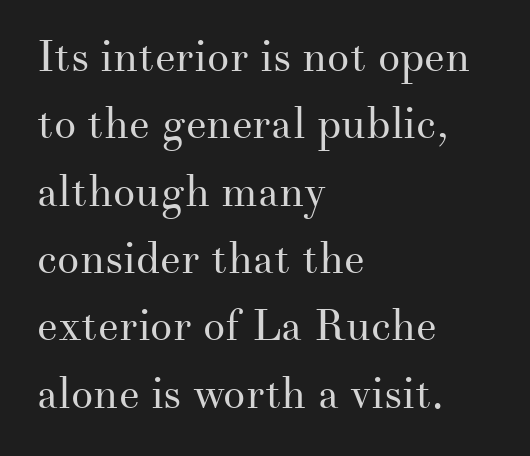
The image shows 44 px regular-weight serif type, upright; set left-aligned, normal line spacing (1.53x), normal letter spacing, not underlined; medium stroke contrast and a small x-height.
